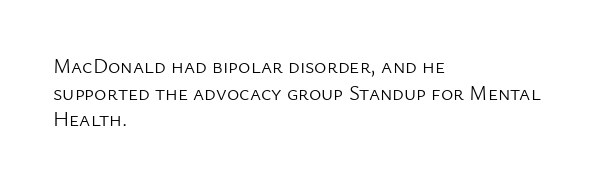
Summary of weight: not heavy and not bold. The vertical gap from one line to the next is medium. The type is set solid horizontally, with unmodified tracking. No italicization has been applied; the sample stays upright. The paragraph shown leans on its left margin. The gap between lines stays unmarked.
